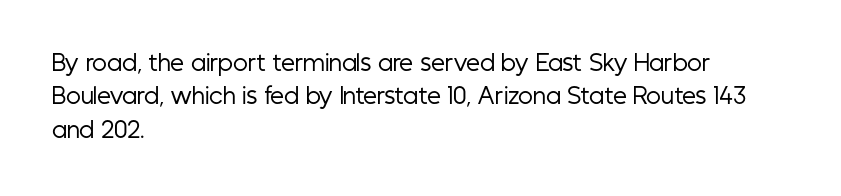
Q: Is the text bold? A: No.
Q: Is the text italic (slanted)? A: No, it is upright.
Q: Is the text underlined? A: No.
Q: How is the paragraph aligned? A: Left-aligned.
Q: Is the spacing between letters normal or unusually wide? A: Normal.
Q: Is the spacing between lines tight, normal or loose? A: Normal.
